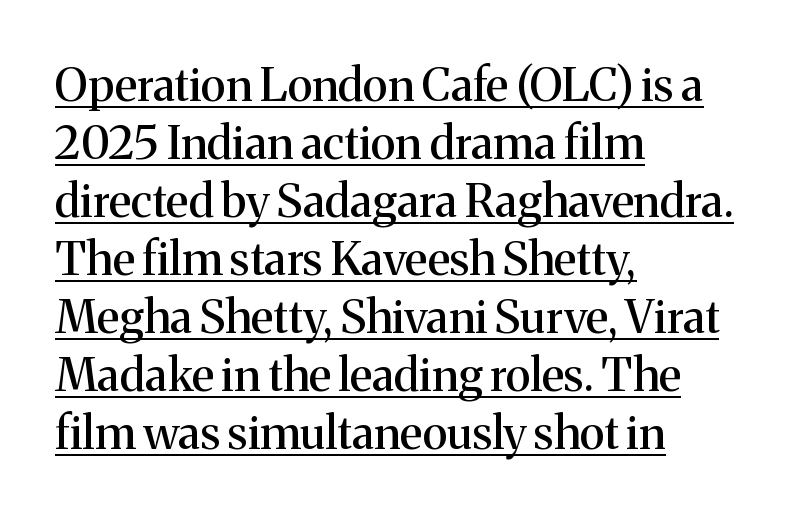
{"serif": "yes", "italic": "no", "width": "normal", "stroke_contrast": "medium", "x_height": "medium", "monospaced": "no", "underline": "yes", "align": "left", "line_spacing": "normal", "line_spacing_ratio": 1.26, "letter_spacing": "normal", "letter_spacing_em": 0.0, "glyph_px": 46}
